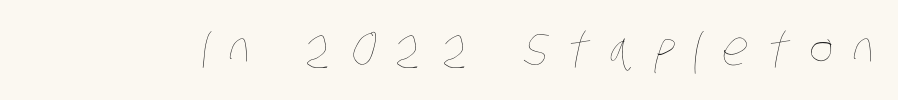
{"bold": "no", "weight": "thin", "width": "condensed", "stroke_contrast": "low", "x_height": "large", "monospaced": "no", "underline": "no", "letter_spacing": "wide", "letter_spacing_em": 0.41, "glyph_px": 47}
